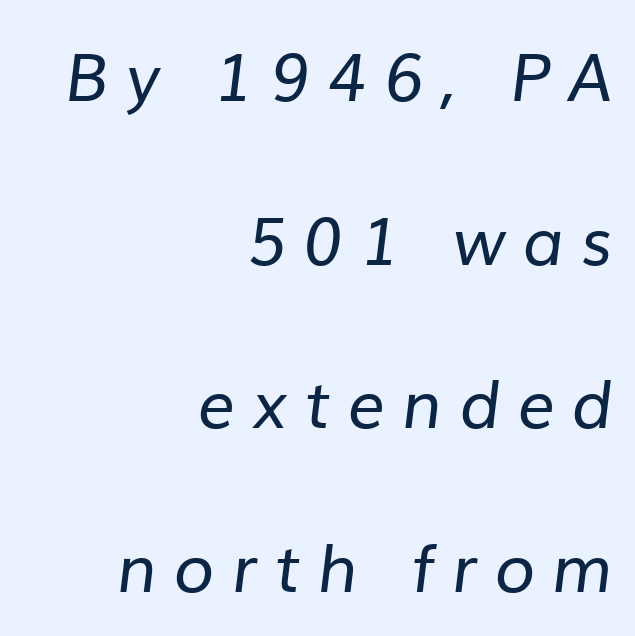
{"serif": "no", "bold": "no", "weight": "regular", "width": "normal", "stroke_contrast": "low", "x_height": "medium", "monospaced": "no", "underline": "no", "align": "right", "line_spacing": "loose", "line_spacing_ratio": 2.48, "letter_spacing": "wide", "letter_spacing_em": 0.26, "glyph_px": 66}
